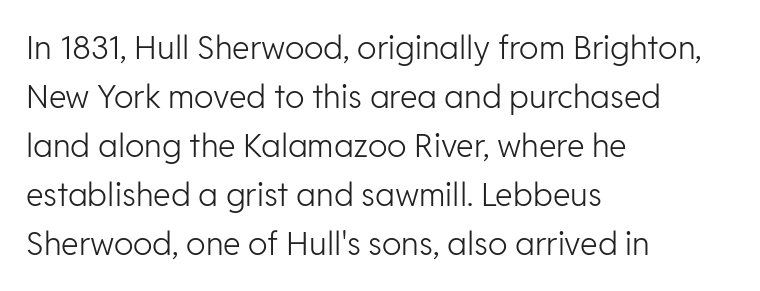
Q: Is the text bold? A: No.
Q: Is the text italic (slanted)? A: No, it is upright.
Q: Is the typeface a serif or a sans-serif typeface? A: Sans-serif.
Q: Is the text underlined? A: No.
Q: How is the paragraph aligned? A: Left-aligned.
Q: Is the spacing between letters normal or unusually wide? A: Normal.
Q: Is the spacing between lines tight, normal or loose? A: Normal.
Q: Width (condensed, normal, or wide)? A: Normal.
Q: Stroke contrast? A: Low.
Q: x-height? A: Medium.
Q: Monospaced? A: No.
